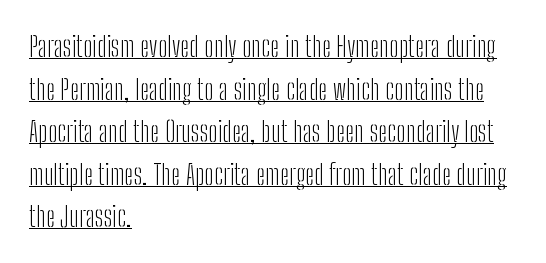
The lines in this sample share a left origin and differ only in where they stop. A continuous stroke trails under the words, as in a hyperlink. Heaviness? Minimal to ordinary, like unemphasized prose. A roman cut, with each character standing at attention. Letter spacing: default.
